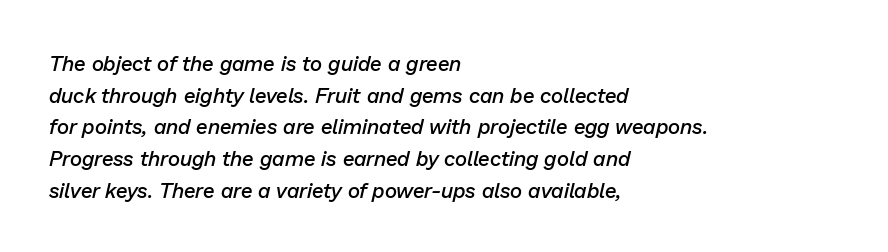
The image shows 21 px text type, italic (leaning right); set left-aligned, normal line spacing (1.51x), normal letter spacing, not underlined.
